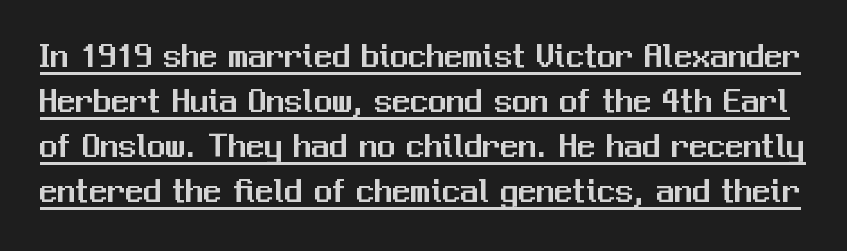
Q: Is the text italic (slanted)? A: No, it is upright.
Q: Is the typeface a serif or a sans-serif typeface? A: Sans-serif.
Q: Is the text underlined? A: Yes.
Q: Is the spacing between letters normal or unusually wide? A: Normal.
Q: Is the spacing between lines tight, normal or loose? A: Normal.
Q: Width (condensed, normal, or wide)? A: Normal.
Q: Stroke contrast? A: Medium.
Q: x-height? A: Medium.
Q: Monospaced? A: No.
